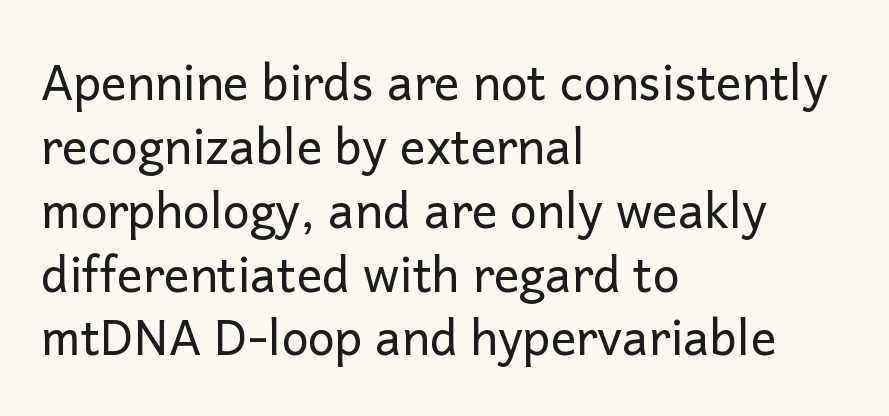
The image shows 48 px regular-weight sans-serif type, upright; set left-aligned, normal line spacing (1.33x), normal letter spacing, not underlined; low stroke contrast and a medium x-height.
